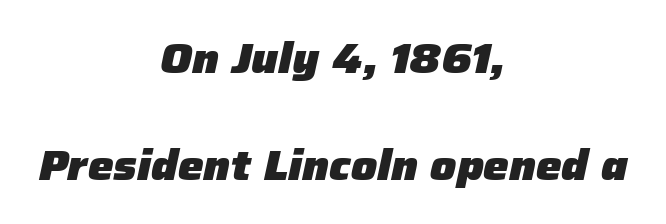
The image shows 43 px heavy type, italic (leaning right); set centered, loose line spacing (2.49x), normal letter spacing, not underlined; low stroke contrast and a medium x-height.
